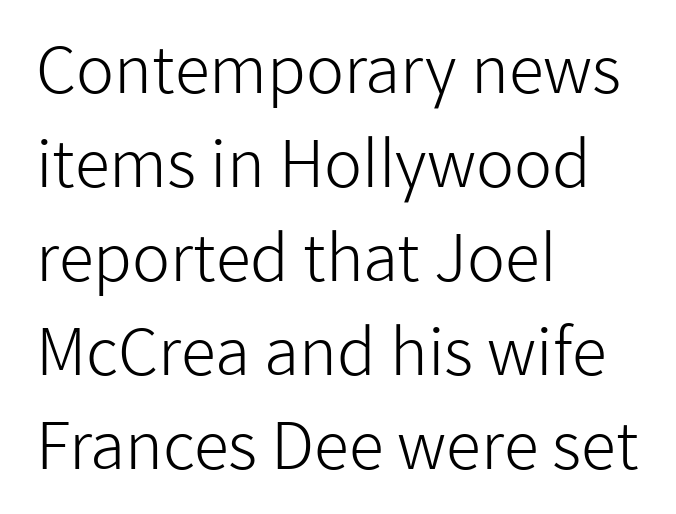
{"serif": "no", "italic": "no", "bold": "no", "weight": "light", "width": "normal", "stroke_contrast": "low", "x_height": "medium", "monospaced": "no", "underline": "no", "align": "left", "line_spacing": "normal", "line_spacing_ratio": 1.47, "letter_spacing": "normal", "letter_spacing_em": 0.0, "glyph_px": 64}
